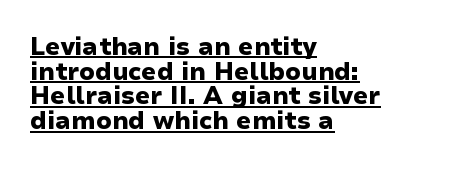
The image shows 24 px bold type, upright; set left-aligned, tight line spacing (1.03x), normal letter spacing, underlined.
